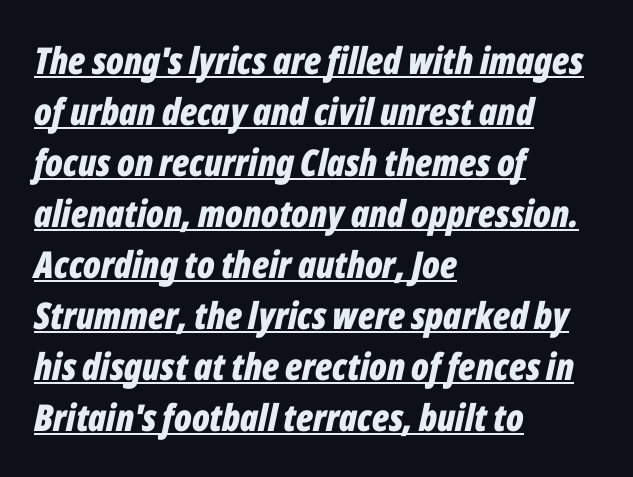
The characters look thick and weighty, a clear bold. The typesetter chose a ragged-right arrangement here. Varying glyph widths throughout — classic text-font behaviour. What stands out about the letter spacing? Nothing — it is the standard amount. The face used here appears with an underline applied. Notice how the stems are inclined rather than vertical — that's the hallmark of italics.
